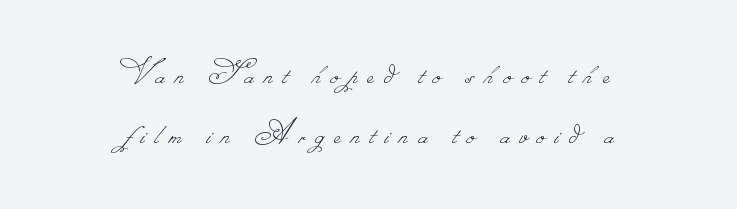
The image shows 36 px thin type; set centered, normal line spacing (1.66x), unusually wide letter spacing (+0.29 em), not underlined; low stroke contrast.
